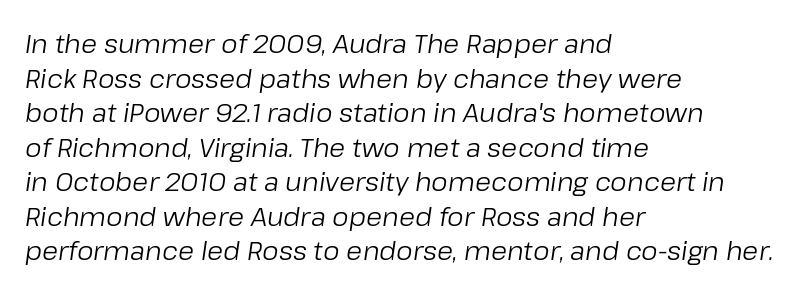
Q: Is the text bold? A: No.
Q: Is the text italic (slanted)? A: Yes, it leans right by about 8 degrees.
Q: Is the text underlined? A: No.
Q: How is the paragraph aligned? A: Left-aligned.
Q: Is the spacing between letters normal or unusually wide? A: Normal.
Q: Is the spacing between lines tight, normal or loose? A: Normal.
